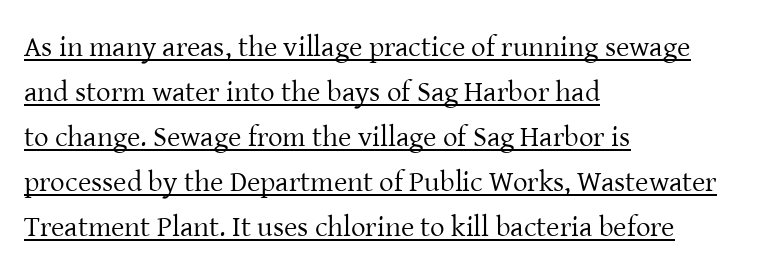
Q: Is the text bold? A: No.
Q: Is the text italic (slanted)? A: No, it is upright.
Q: Is the typeface a serif or a sans-serif typeface? A: Serif.
Q: Is the text underlined? A: Yes.
Q: How is the paragraph aligned? A: Left-aligned.
Q: Is the spacing between letters normal or unusually wide? A: Normal.
Q: Is the spacing between lines tight, normal or loose? A: Normal.
Q: Width (condensed, normal, or wide)? A: Normal.
Q: Stroke contrast? A: Low.
Q: x-height? A: Medium.
Q: Monospaced? A: No.
